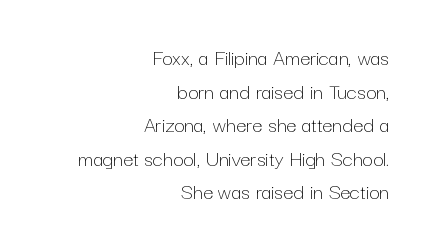
Q: Is the text bold? A: No.
Q: Is the text italic (slanted)? A: No, it is upright.
Q: Is the text underlined? A: No.
Q: How is the paragraph aligned? A: Right-aligned.
Q: Is the spacing between letters normal or unusually wide? A: Normal.
Q: Is the spacing between lines tight, normal or loose? A: Normal.
